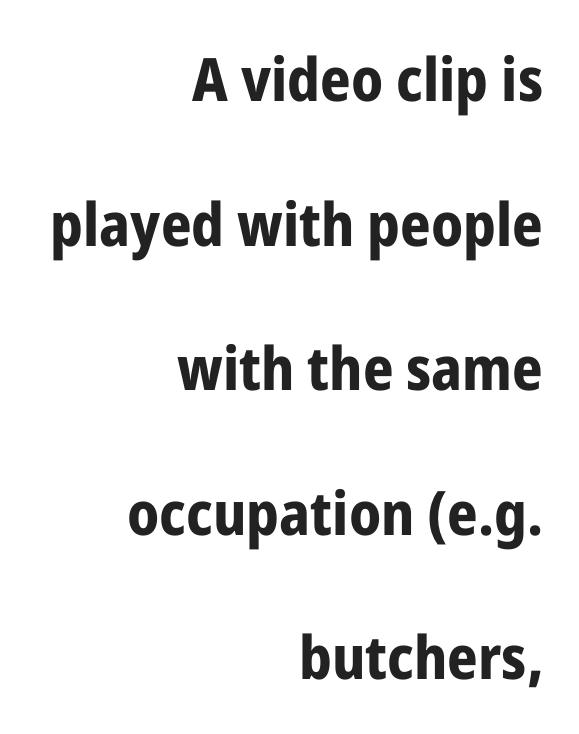
{"serif": "no", "italic": "no", "bold": "yes", "weight": "bold", "width": "condensed", "stroke_contrast": "low", "x_height": "medium", "monospaced": "no", "underline": "no", "align": "right", "line_spacing": "loose", "line_spacing_ratio": 2.41, "letter_spacing": "normal", "letter_spacing_em": 0.0, "glyph_px": 60}
